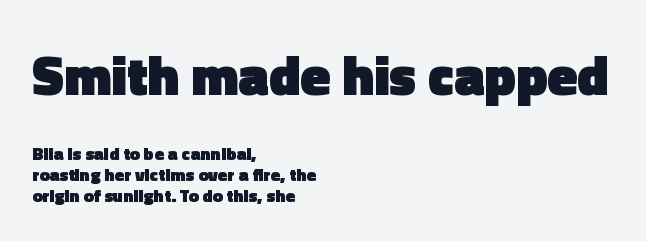
Q: Is the text bold? A: Yes.
Q: Is the text italic (slanted)? A: No, it is upright.
Q: Is the typeface a serif or a sans-serif typeface? A: Sans-serif.
Q: Is the text underlined? A: No.
Q: How is the paragraph aligned? A: Left-aligned.
Q: Is the spacing between letters normal or unusually wide? A: Normal.
Q: Is the spacing between lines tight, normal or loose? A: Tight.
Q: Which block of text is set in a larger size, the first (top) or the second (bottom)? A: The first (top) one.
Q: Width (condensed, normal, or wide)? A: Normal.
Q: x-height? A: Medium.
Q: Monospaced? A: No.
